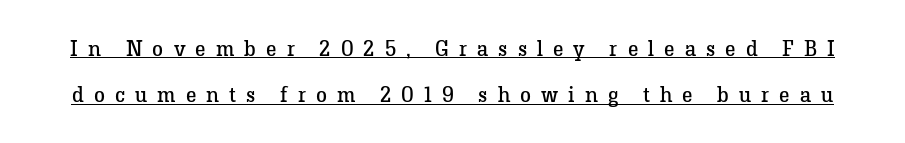
The passage shown is not bold in any degree. Unlike italic type, these characters show no tilt at all. Like a heading marked for emphasis, these lines bear an underscore. A typesetter would call this heavily tracked-out type. The lines are spread far apart with generous leading.
